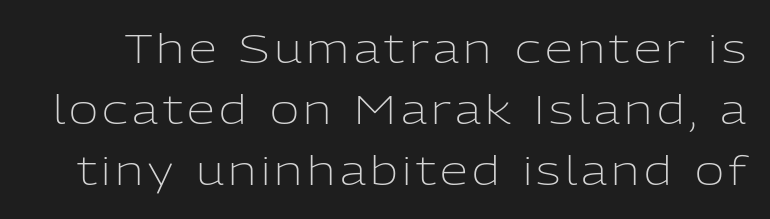
Q: Is the text bold? A: No.
Q: Is the text italic (slanted)? A: No, it is upright.
Q: Is the typeface a serif or a sans-serif typeface? A: Sans-serif.
Q: Is the text underlined? A: No.
Q: Is the spacing between lines tight, normal or loose? A: Normal.
Q: Width (condensed, normal, or wide)? A: Normal.
Q: Stroke contrast? A: Low.
Q: x-height? A: Medium.
Q: Monospaced? A: No.
